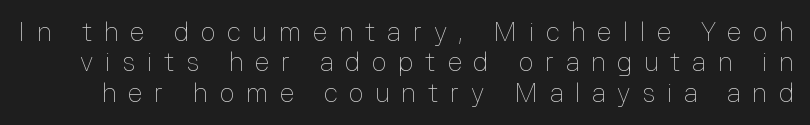
The image shows 26 px text type, upright; set line spacing 1.17x, unusually wide letter spacing (+0.45 em), not underlined.
